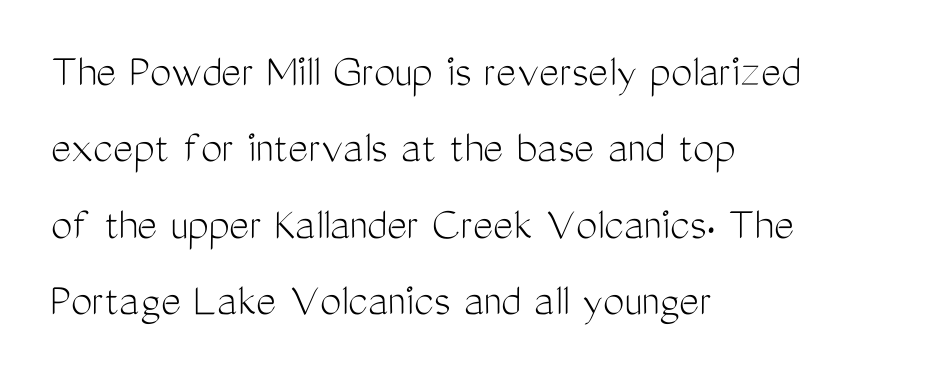
The image shows 48 px light, condensed sans-serif type, upright; set left-aligned, normal line spacing (1.59x), normal letter spacing, not underlined; medium stroke contrast and a medium x-height.
